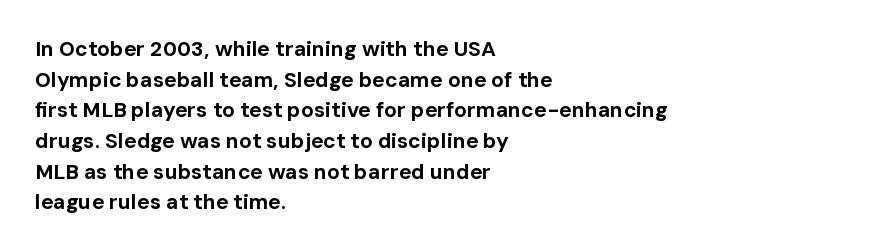
Glyph-to-glyph distance matches everyday printed text. If you drew a line through each stem, it would be perfectly vertical. Horizontal bands of white between lines are of average thickness. Type without underlining. The glyphs have the mass of a bold cut.
